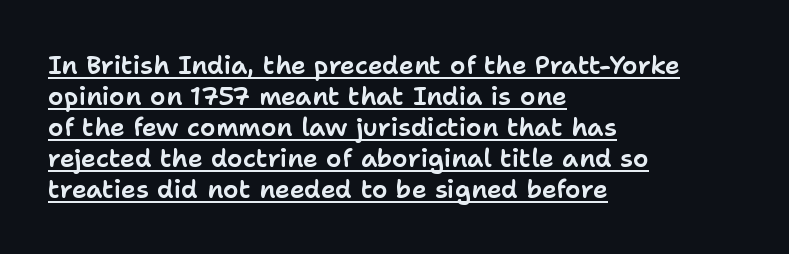
In CSS terms this would be text-align: left. The letterforms sit shoulder to shoulder at normal distance. This is roman type, the default non-slanted kind. Quick note: underline on.
